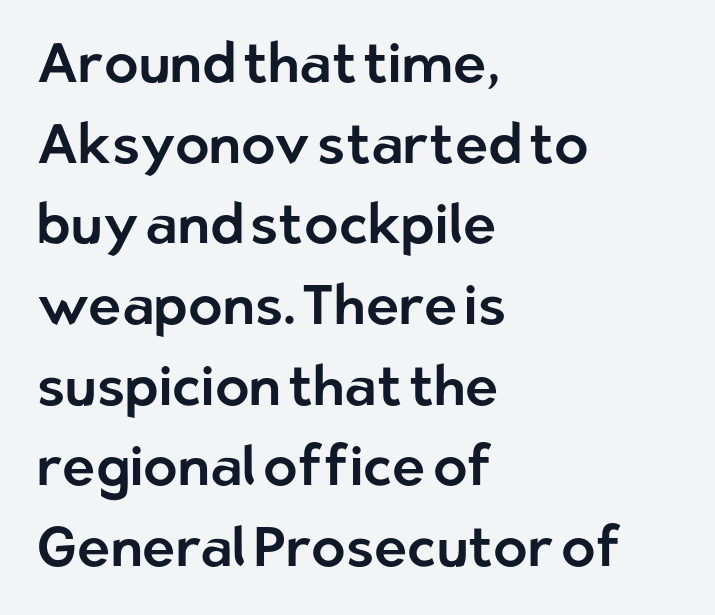
Quick note: underline off. When letters stand straight like this, we call the style roman or upright. Summary of vertical rhythm: regular, with standard interline spacing. The ragged edge is on the right, which tells us the setting is flush left. This rendering employs a face without finishing strokes, i.e., a sans-serif.
